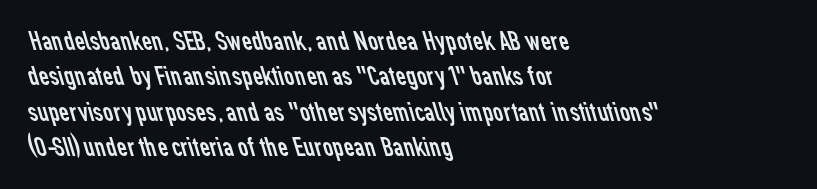
No extra tracking has been applied to these lines. Think of a printed novel: that variable character pitch is what you see here. Are there feet on the stems? There aren't — it's a sans. Leading: standard.
